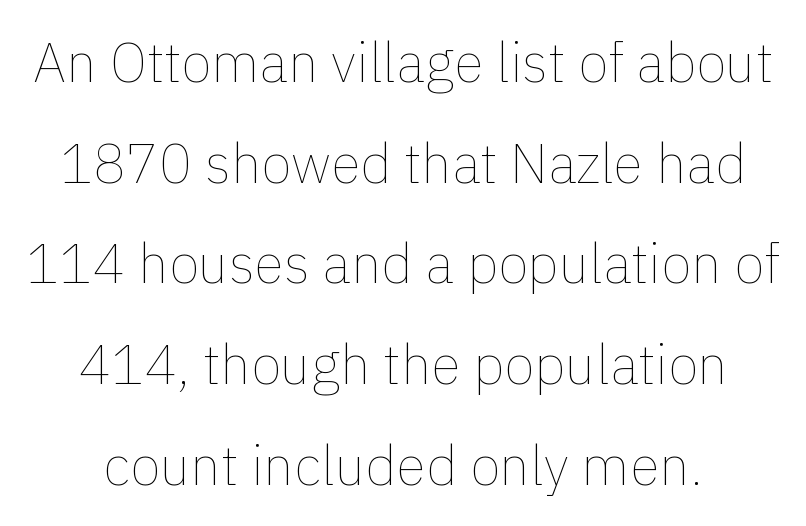
{"italic": "no", "bold": "no", "weight": "thin", "width": "normal", "x_height": "medium", "monospaced": "no", "underline": "no", "line_spacing_ratio": 1.83, "letter_spacing": "normal", "letter_spacing_em": 0.0, "glyph_px": 55}
